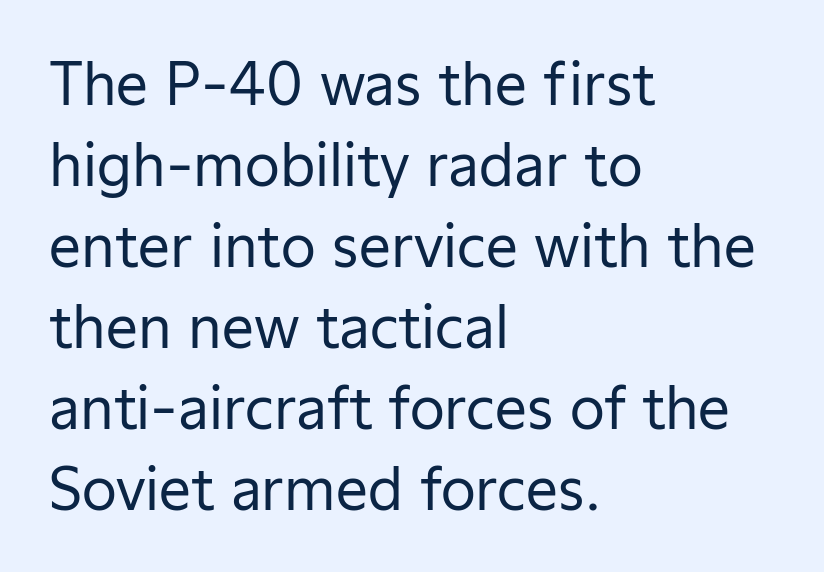
Look at the tracking — it's just the regular setting, nothing added. Rule under the text: the space is simply empty. Weight: regular or lighter. The designer went with a sans here, leaving each stem footless. These lines are set flush left with a ragged right edge.
